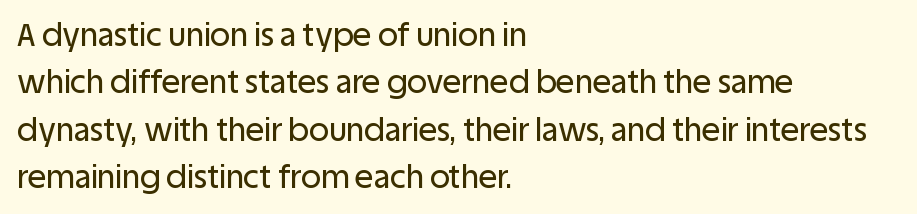
The image shows 31 px sans-serif type, upright; set left-aligned, normal line spacing (1.53x), normal letter spacing, not underlined; low stroke contrast and a large x-height.
